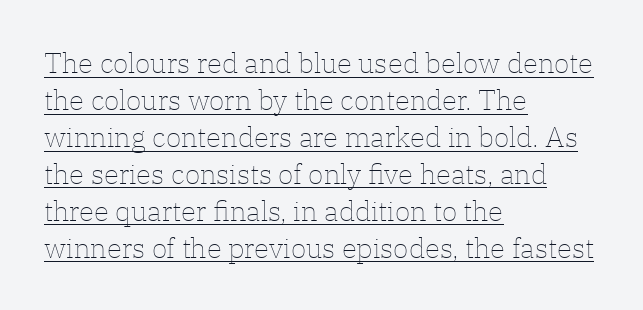
{"italic": "no", "bold": "no", "weight": "thin", "width": "normal", "stroke_contrast": "low", "x_height": "medium", "monospaced": "no", "underline": "yes", "align": "left", "line_spacing": "normal", "line_spacing_ratio": 1.32, "letter_spacing": "normal", "letter_spacing_em": 0.0, "glyph_px": 28}
